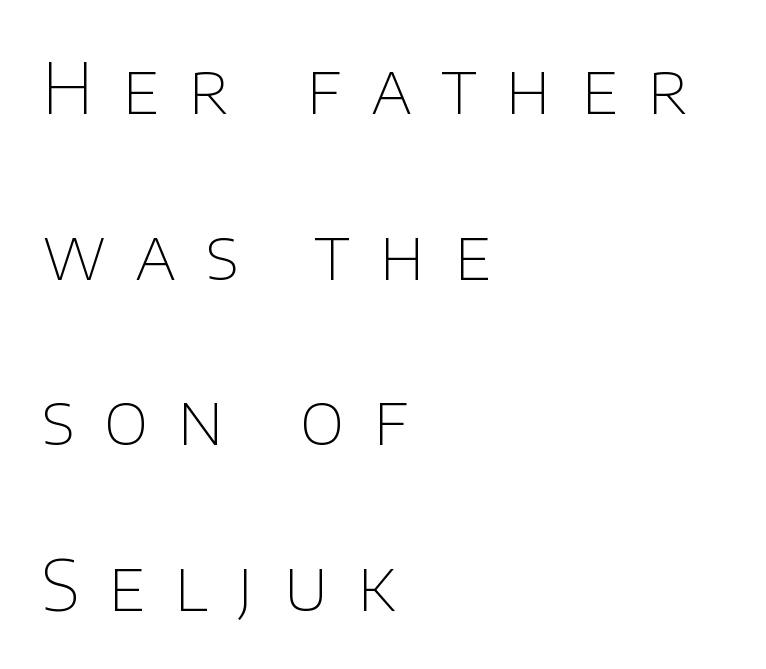
{"serif": "no", "italic": "no", "bold": "no", "weight": "thin", "width": "normal", "stroke_contrast": "low", "x_height": "large", "monospaced": "no", "underline": "no", "align": "left", "line_spacing": "loose", "line_spacing_ratio": 2.4, "letter_spacing": "wide", "letter_spacing_em": 0.42, "glyph_px": 69}
